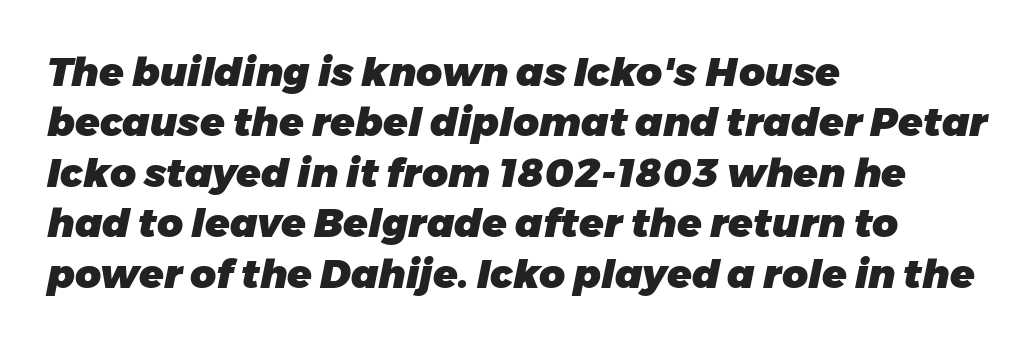
Q: Is the text bold? A: Yes.
Q: Is the text italic (slanted)? A: Yes, it leans right by about 11 degrees.
Q: Is the text underlined? A: No.
Q: How is the paragraph aligned? A: Left-aligned.
Q: Is the spacing between letters normal or unusually wide? A: Normal.
Q: Is the spacing between lines tight, normal or loose? A: Normal.
Q: Width (condensed, normal, or wide)? A: Normal.
Q: Stroke contrast? A: Low.
Q: x-height? A: Medium.
Q: Monospaced? A: No.
